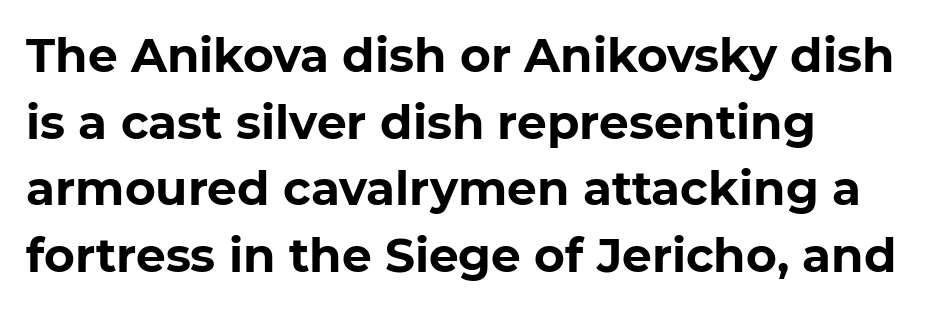
The image shows 47 px bold sans-serif type, upright; set left-aligned, normal line spacing (1.42x), normal letter spacing, not underlined; low stroke contrast and a medium x-height.
